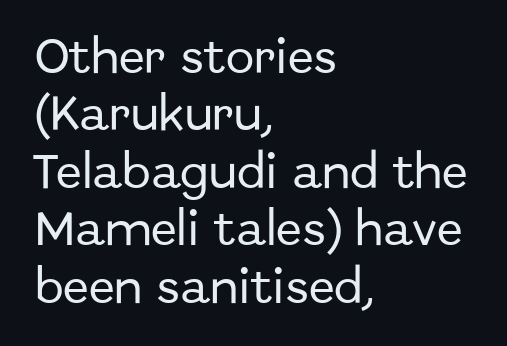
The image shows 38 px sans-serif type, upright; set left-aligned, normal line spacing (1.51x), normal letter spacing, not underlined; low stroke contrast and a medium x-height.
